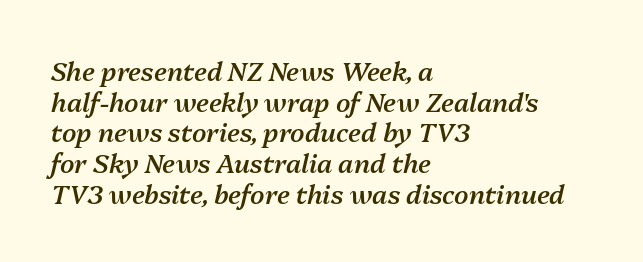
Characters are canted at an angle relative to the baseline's perpendicular. A clean baseline with only descenders dipping below it. Characters follow at the spacing the type designer built in. Casual observation: everything's shoved over to the left. Typesetter's note: demi weight, one step under bold.
